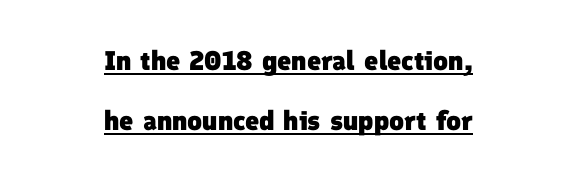
Casual observation: everything's sitting right in the middle. Heavy-handed strokes throughout: this text is bold. You can see a thin bar hugging the bottom of the glyphs. Widely set lines give the paragraph a tall, airy silhouette.
